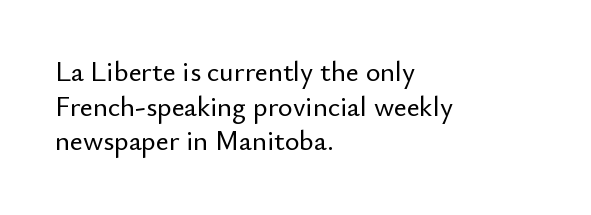
The image shows 28 px sans-serif type, upright; set left-aligned, line spacing 1.24x, normal letter spacing, not underlined; low stroke contrast and a small x-height.
